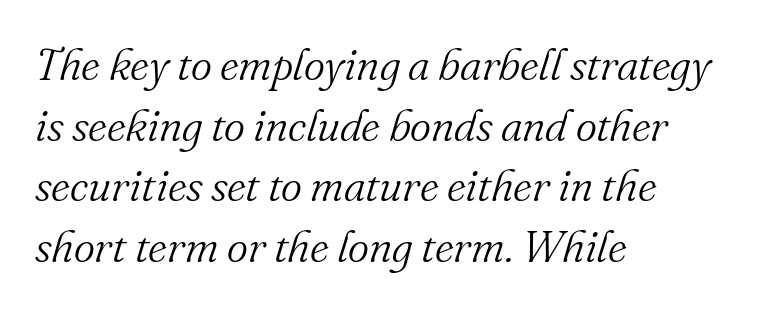
The image shows 45 px light serif type, italic (leaning right); set left-aligned, normal line spacing (1.35x), normal letter spacing, not underlined; medium stroke contrast and a small x-height.
